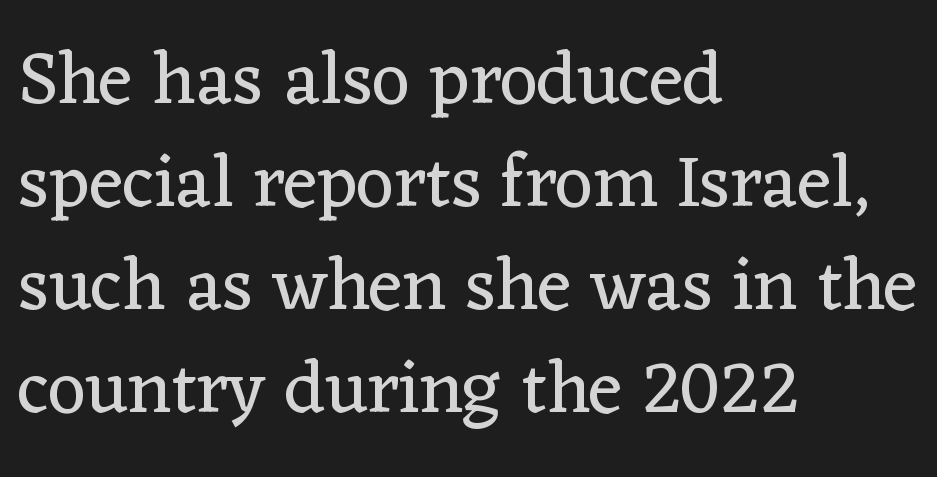
The image shows 74 px regular-weight serif type, upright; set left-aligned, normal line spacing (1.39x), normal letter spacing, not underlined; low stroke contrast and a medium x-height.
